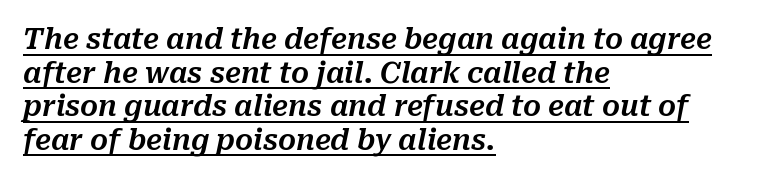
{"italic": "yes", "lean": "right", "slant_degrees": 10, "width": "normal", "stroke_contrast": "medium", "x_height": "medium", "monospaced": "no", "underline": "yes", "align": "left", "line_spacing_ratio": 1.2, "letter_spacing": "normal", "letter_spacing_em": 0.0, "glyph_px": 28}
